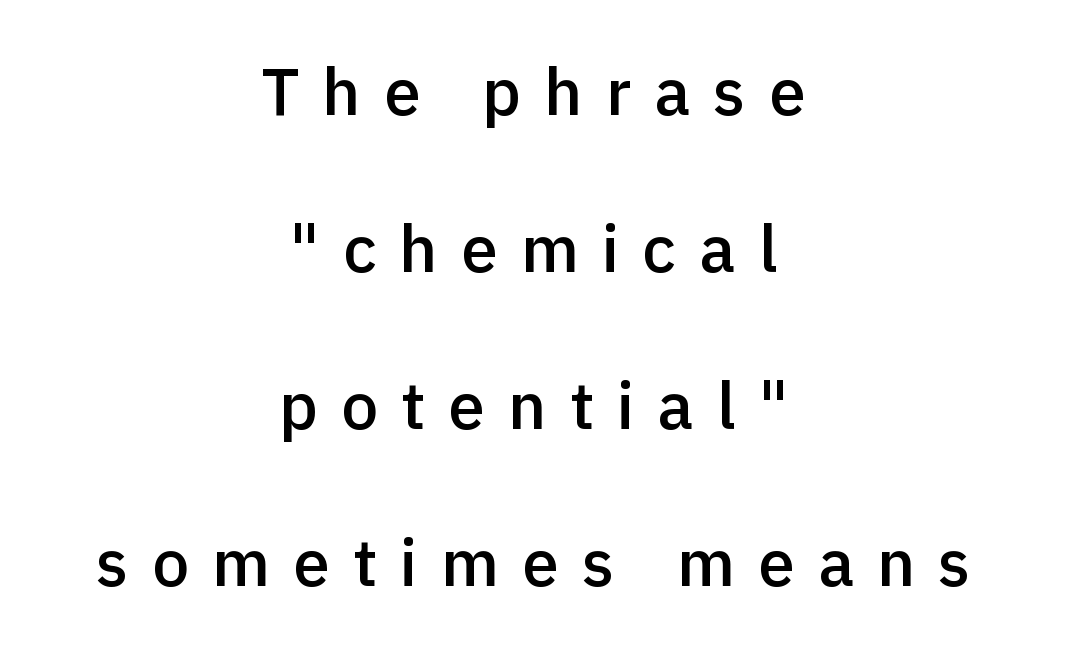
The image shows 66 px semibold sans-serif type, upright; set centered, loose line spacing (2.38x), unusually wide letter spacing (+0.35 em), not underlined; a medium x-height.
